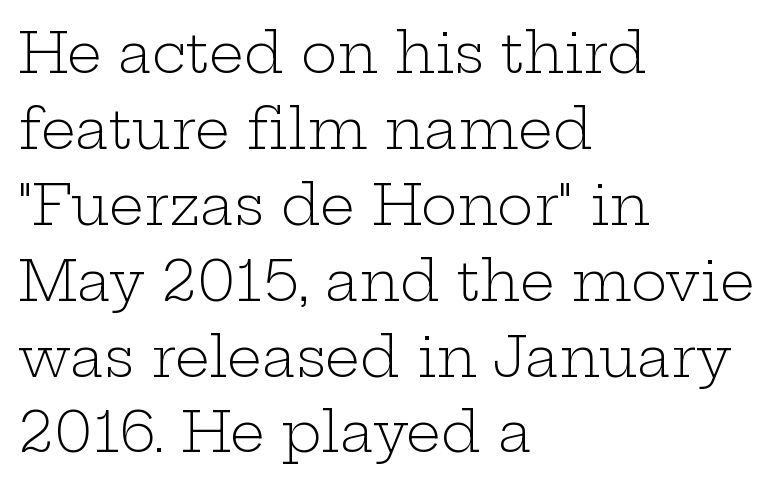
{"serif": "yes", "italic": "no", "bold": "no", "weight": "light", "width": "wide", "stroke_contrast": "low", "x_height": "medium", "monospaced": "no", "underline": "no", "align": "left", "line_spacing": "normal", "line_spacing_ratio": 1.38, "letter_spacing": "normal", "letter_spacing_em": 0.0, "glyph_px": 55}
